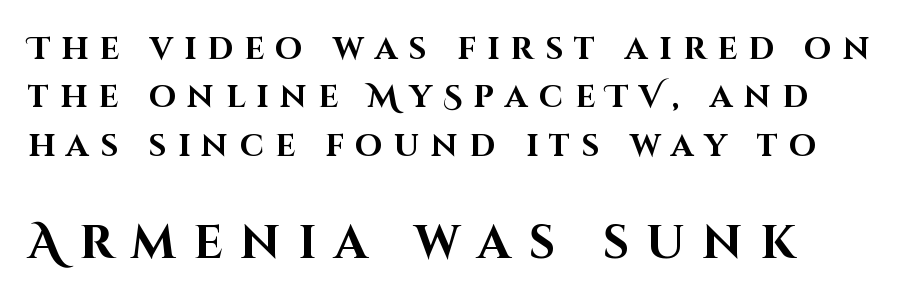
{"serif": "no", "italic": "no", "bold": "yes", "weight": "bold", "width": "normal", "stroke_contrast": "high", "x_height": "large", "monospaced": "no", "underline": "no", "line_spacing": "normal", "line_spacing_ratio": 1.56, "letter_spacing": "wide", "letter_spacing_em": 0.37, "larger_block": "second", "size_ratio": 1.52, "glyph_px": 47}
